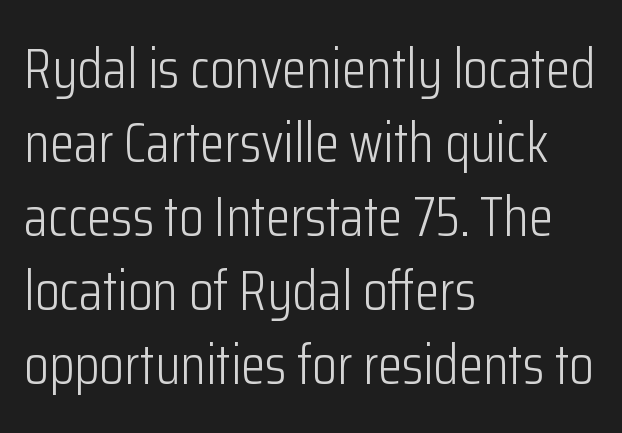
The image shows 56 px light, condensed sans-serif type, upright; set left-aligned, normal line spacing (1.32x), normal letter spacing, not underlined; low stroke contrast and a medium x-height.
